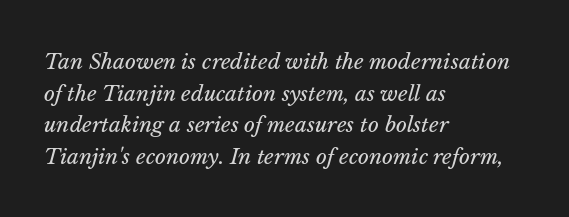
Q: Is the text bold? A: No.
Q: Is the text italic (slanted)? A: Yes, it leans right by about 14 degrees.
Q: Is the text underlined? A: No.
Q: How is the paragraph aligned? A: Left-aligned.
Q: Is the spacing between letters normal or unusually wide? A: Normal.
Q: Is the spacing between lines tight, normal or loose? A: Normal.
